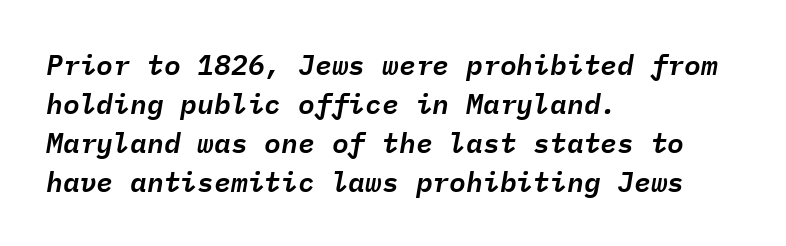
These lines sit exactly where default settings would place them. The space beneath each line is pristine and unruled. The rag falls on the right side of this text block. Compared with ordinary roman type, these characters are visibly tilted. Do the characters align in a grid? Yes, the font is monospaced. Glyph-to-glyph distance matches everyday printed text.
